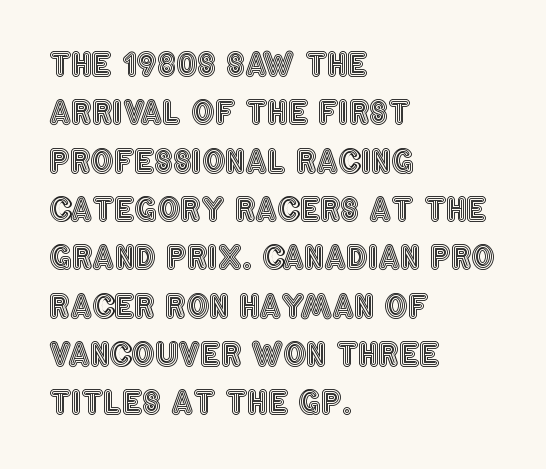
Q: Is the text italic (slanted)? A: No, it is upright.
Q: Is the text underlined? A: No.
Q: How is the paragraph aligned? A: Left-aligned.
Q: Is the spacing between letters normal or unusually wide? A: Normal.
Q: Is the spacing between lines tight, normal or loose? A: Normal.
Q: Width (condensed, normal, or wide)? A: Condensed.
Q: x-height? A: Large.
Q: Monospaced? A: No.
